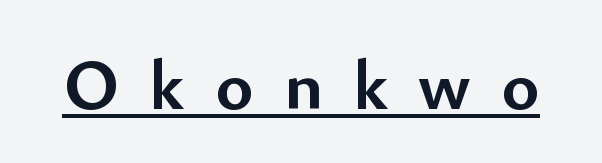
The image shows 72 px semibold sans-serif type, upright; set unusually wide letter spacing (+0.42 em), underlined; low stroke contrast and a small x-height.
